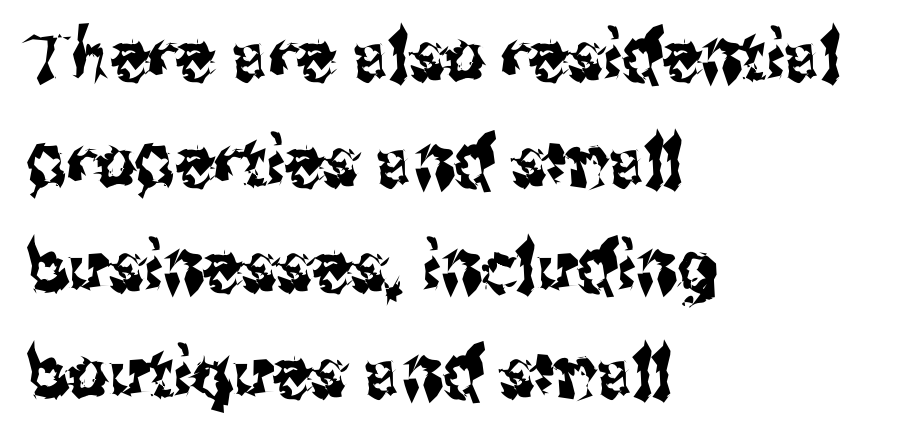
The image shows 70 px condensed sans-serif type, upright; set left-aligned, normal line spacing (1.51x), normal letter spacing, not underlined; medium stroke contrast and a medium x-height.
